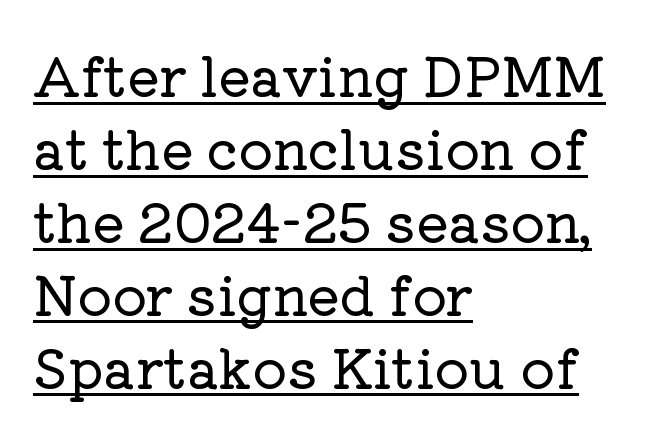
The image shows 54 px serif type, upright; set left-aligned, normal line spacing (1.35x), normal letter spacing, underlined; low stroke contrast and a medium x-height.
